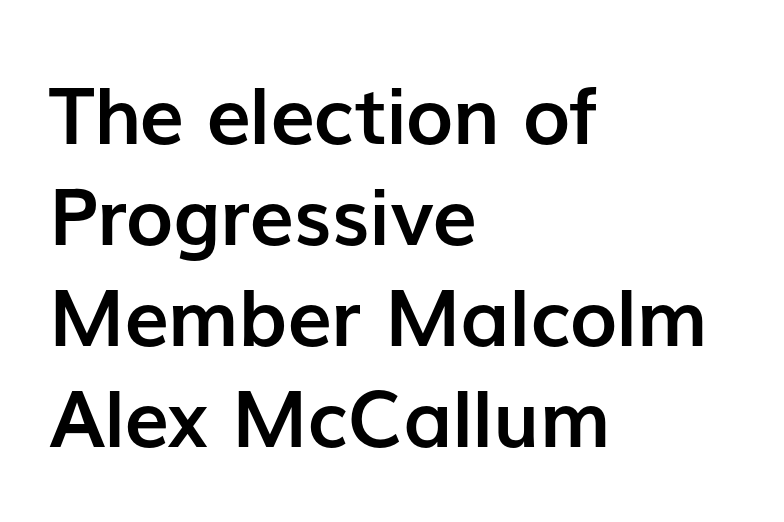
{"serif": "no", "italic": "no", "bold": "yes", "weight": "semibold", "width": "normal", "stroke_contrast": "low", "x_height": "medium", "monospaced": "no", "underline": "no", "align": "left", "line_spacing": "normal", "line_spacing_ratio": 1.28, "letter_spacing": "normal", "letter_spacing_em": 0.0, "glyph_px": 79}
